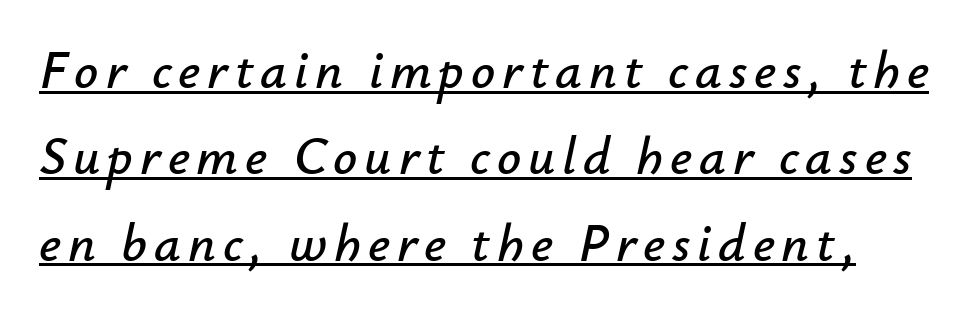
Notice how the stems are inclined rather than vertical — that's the hallmark of italics. The designer left line spacing at the default. This sample carries an underscore along the baseline area. The passage shown is typed in a proportional face where columns would drift.
